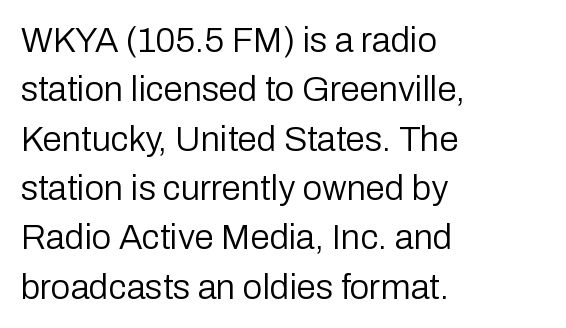
The image shows 35 px regular-weight sans-serif type, upright; set left-aligned, normal line spacing (1.41x), normal letter spacing, not underlined; low stroke contrast and a medium x-height.
